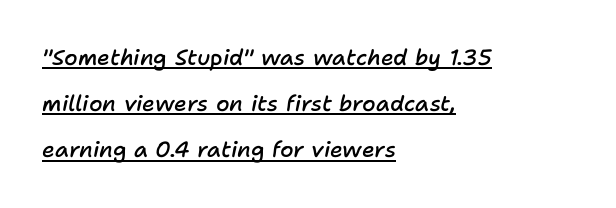
{"italic": "yes", "lean": "right", "slant_degrees": 11, "bold": "semi", "underline": "yes", "align": "left", "line_spacing": "loose", "line_spacing_ratio": 2.1, "letter_spacing": "normal", "letter_spacing_em": 0.0, "glyph_px": 22}
